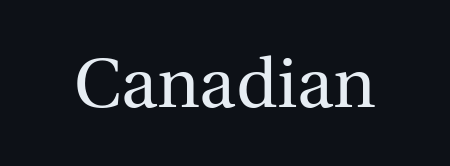
The image shows 69 px regular-weight serif type, upright; set normal letter spacing, not underlined; a medium x-height.
